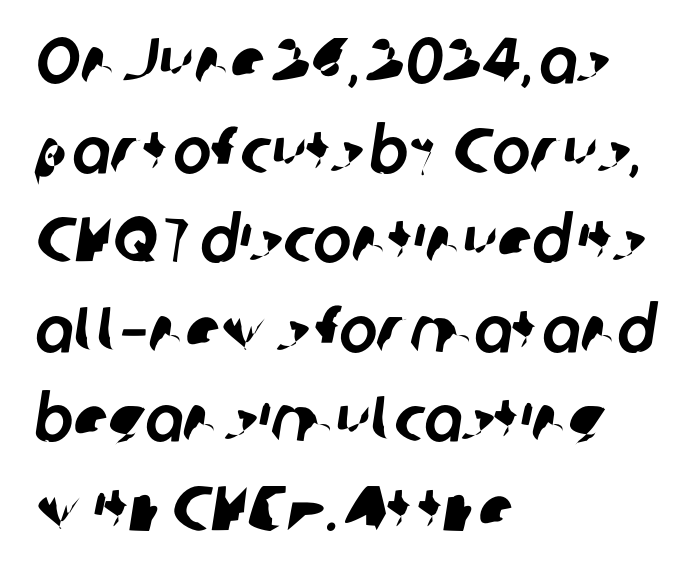
{"serif": "no", "width": "normal", "stroke_contrast": "low", "x_height": "medium", "monospaced": "no", "underline": "no", "align": "left", "line_spacing": "normal", "line_spacing_ratio": 1.4, "letter_spacing": "normal", "letter_spacing_em": 0.0, "glyph_px": 64}
